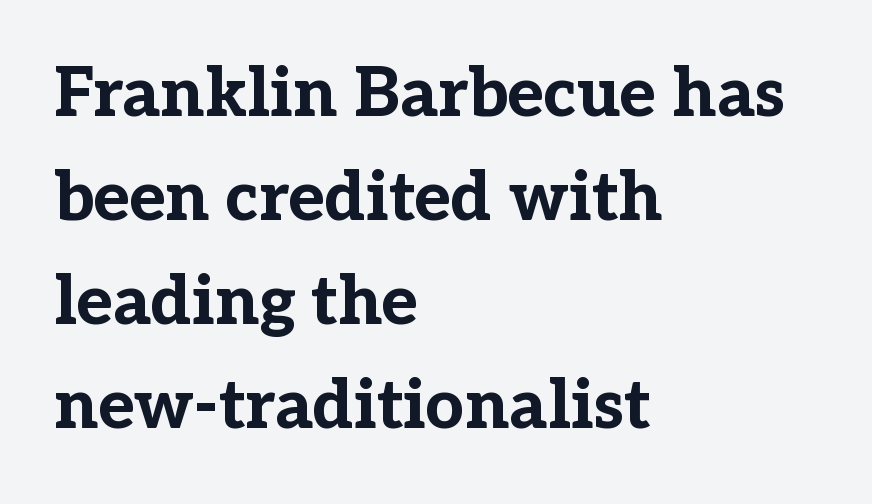
The image shows 68 px bold serif type, upright; set left-aligned, normal line spacing (1.53x), normal letter spacing, not underlined; low stroke contrast and a medium x-height.
